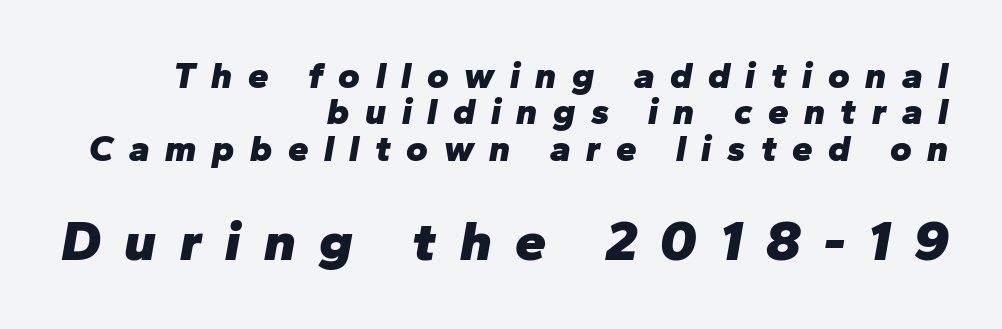
{"italic": "yes", "lean": "right", "slant_degrees": 10, "bold": "yes", "weight": "heavy", "width": "normal", "stroke_contrast": "low", "x_height": "medium", "monospaced": "no", "underline": "no", "align": "right", "line_spacing": "tight", "line_spacing_ratio": 0.98, "letter_spacing": "wide", "letter_spacing_em": 0.42, "larger_block": "second", "size_ratio": 1.51, "glyph_px": 56}
